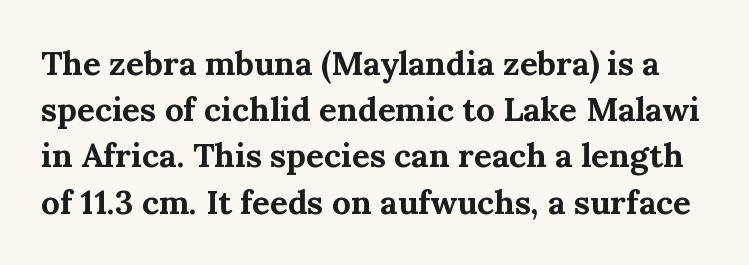
Q: Is the text bold? A: Yes.
Q: Is the text italic (slanted)? A: No, it is upright.
Q: Is the typeface a serif or a sans-serif typeface? A: Serif.
Q: Is the text underlined? A: No.
Q: Is the spacing between letters normal or unusually wide? A: Normal.
Q: Is the spacing between lines tight, normal or loose? A: Normal.
Q: Width (condensed, normal, or wide)? A: Normal.
Q: Stroke contrast? A: Medium.
Q: x-height? A: Medium.
Q: Monospaced? A: No.
